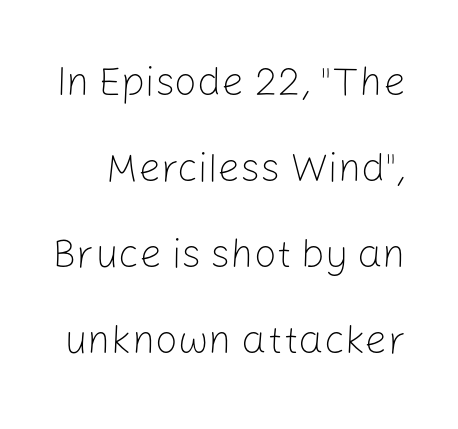
{"serif": "no", "italic": "no", "bold": "no", "weight": "light", "width": "normal", "stroke_contrast": "low", "x_height": "medium", "monospaced": "no", "underline": "no", "line_spacing": "loose", "line_spacing_ratio": 2.15, "letter_spacing": "normal", "letter_spacing_em": 0.0, "glyph_px": 40}
